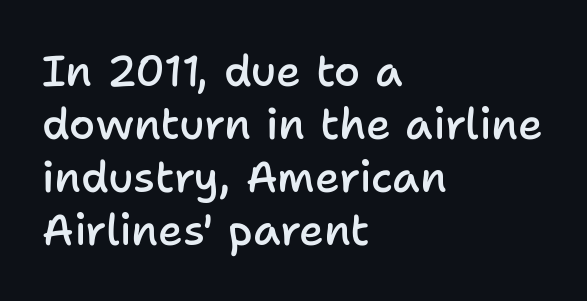
The image shows 43 px semibold sans-serif type, upright; set left-aligned, line spacing 1.23x, normal letter spacing, not underlined; low stroke contrast and a medium x-height.
